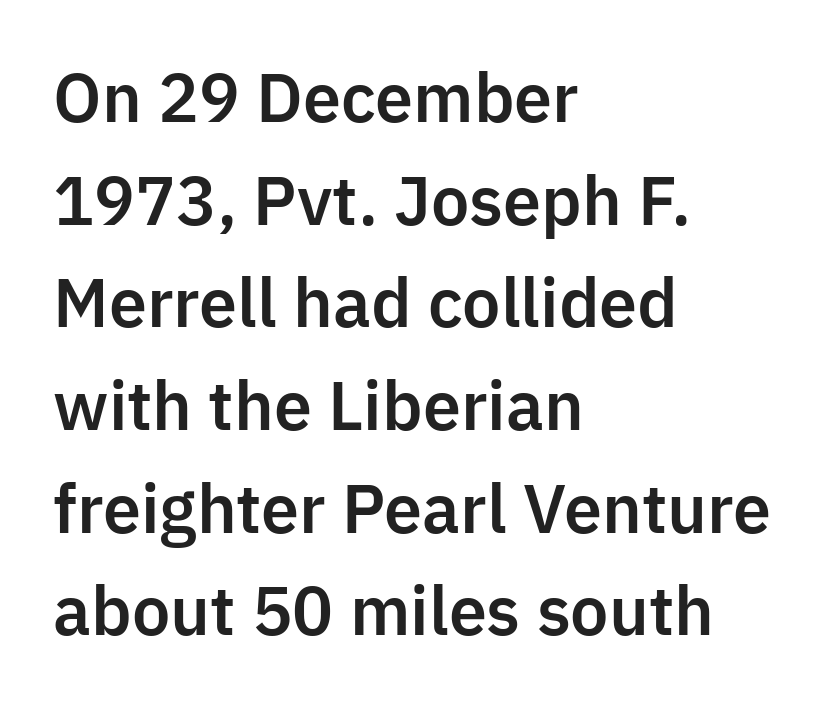
Q: Is the text italic (slanted)? A: No, it is upright.
Q: Is the typeface a serif or a sans-serif typeface? A: Sans-serif.
Q: Is the text underlined? A: No.
Q: How is the paragraph aligned? A: Left-aligned.
Q: Is the spacing between letters normal or unusually wide? A: Normal.
Q: Is the spacing between lines tight, normal or loose? A: Normal.
Q: Width (condensed, normal, or wide)? A: Normal.
Q: Stroke contrast? A: Low.
Q: x-height? A: Medium.
Q: Monospaced? A: No.
